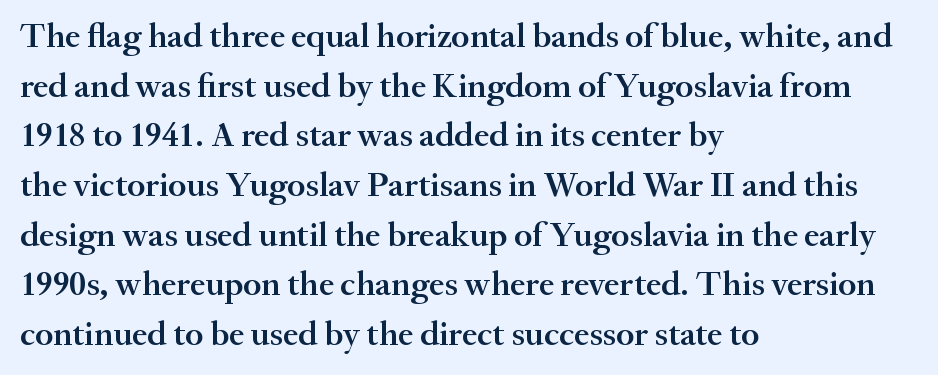
Q: Is the text bold? A: Semi-bold.
Q: Is the text italic (slanted)? A: No, it is upright.
Q: Is the typeface a serif or a sans-serif typeface? A: Serif.
Q: Is the text underlined? A: No.
Q: How is the paragraph aligned? A: Left-aligned.
Q: Is the spacing between letters normal or unusually wide? A: Normal.
Q: Is the spacing between lines tight, normal or loose? A: Normal.
Q: Width (condensed, normal, or wide)? A: Normal.
Q: Stroke contrast? A: Medium.
Q: x-height? A: Small.
Q: Monospaced? A: No.
